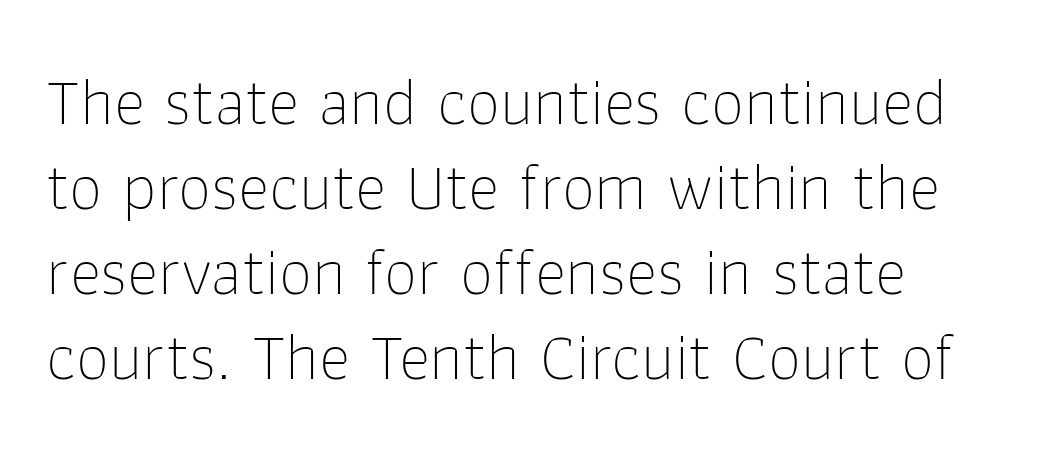
Typeset ragged right — the left edge is the straight one. The rendering uses natural spacing where letterforms have individual widths. If you measured baseline to baseline, you'd find a middling distance. The passage shown is not underscored anywhere.
